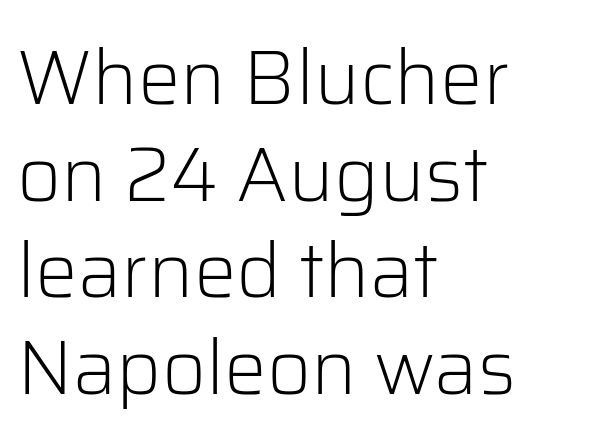
Q: Is the text bold? A: No.
Q: Is the text italic (slanted)? A: No, it is upright.
Q: Is the typeface a serif or a sans-serif typeface? A: Sans-serif.
Q: Is the text underlined? A: No.
Q: How is the paragraph aligned? A: Left-aligned.
Q: Is the spacing between letters normal or unusually wide? A: Normal.
Q: Is the spacing between lines tight, normal or loose? A: Normal.
Q: Width (condensed, normal, or wide)? A: Normal.
Q: Stroke contrast? A: Low.
Q: x-height? A: Medium.
Q: Monospaced? A: No.
